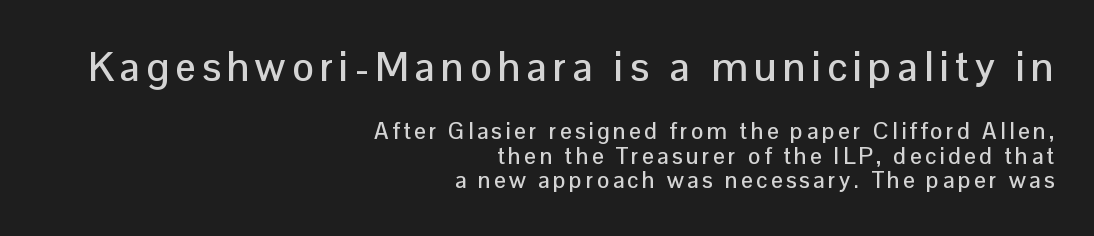
Q: Is the text italic (slanted)? A: No, it is upright.
Q: Is the typeface a serif or a sans-serif typeface? A: Sans-serif.
Q: Is the text underlined? A: No.
Q: How is the paragraph aligned? A: Right-aligned.
Q: Is the spacing between lines tight, normal or loose? A: Tight.
Q: Which block of text is set in a larger size, the first (top) or the second (bottom)? A: The first (top) one.
Q: Width (condensed, normal, or wide)? A: Normal.
Q: Stroke contrast? A: Low.
Q: x-height? A: Medium.
Q: Monospaced? A: No.
